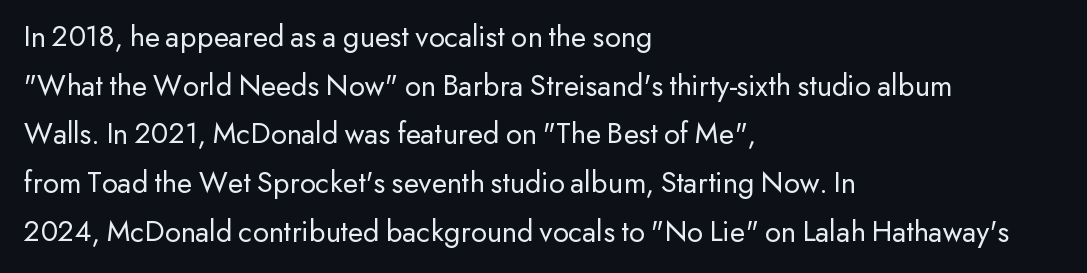
The image shows 31 px regular-weight sans-serif type, upright; set left-aligned, normal line spacing (1.57x), normal letter spacing, not underlined; low stroke contrast and a small x-height.
